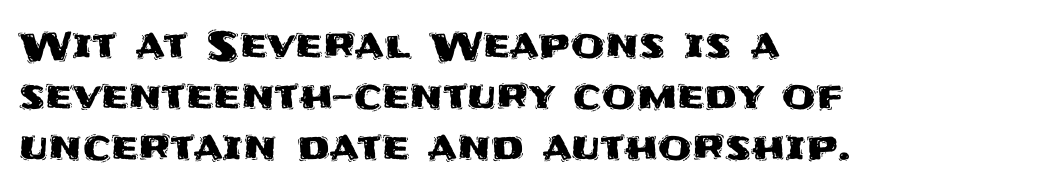
Q: Is the text italic (slanted)? A: No, it is upright.
Q: Is the typeface a serif or a sans-serif typeface? A: Sans-serif.
Q: Is the text underlined? A: No.
Q: How is the paragraph aligned? A: Left-aligned.
Q: Is the spacing between letters normal or unusually wide? A: Normal.
Q: Is the spacing between lines tight, normal or loose? A: Normal.
Q: Width (condensed, normal, or wide)? A: Normal.
Q: Stroke contrast? A: Medium.
Q: x-height? A: Large.
Q: Monospaced? A: No.
